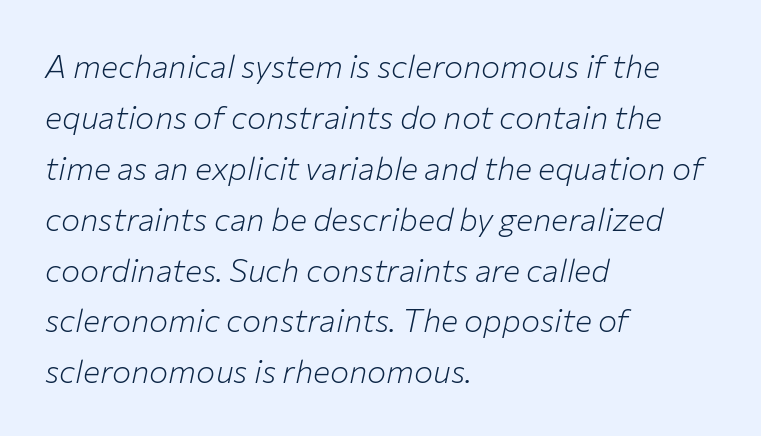
Italic: yes, the glyphs are oblique. Unbolded letterforms with no extra heft. A classic flush-left, rag-right setting is used for this passage. The passage shown is typed in a proportional face where columns would drift. The space directly below the letters is spotless.
